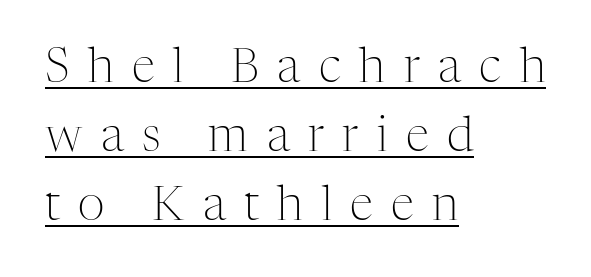
The lettering stays uniformly vertical, giving the passage a roman look. This sample has the flowing, uneven cadence of proportional lettering. You can see a thin bar hugging the bottom of the glyphs. The ragged edge is on the right, which tells us the setting is flush left. In terms of letterspacing, this is a distinctly airy, spread setting. To sum up the face: it has serifs.
